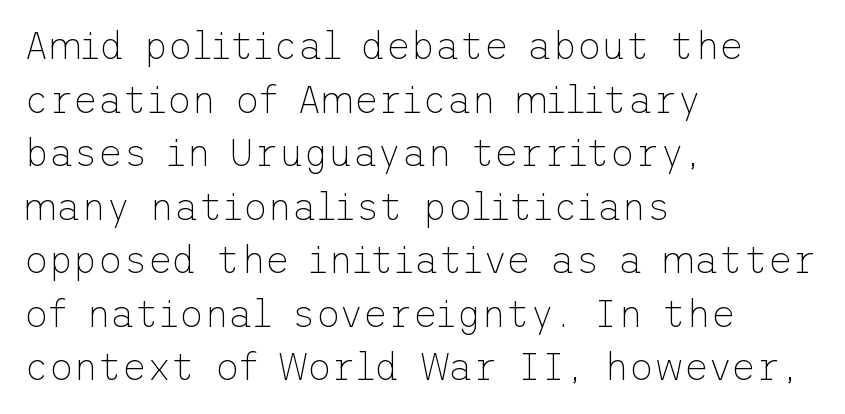
Q: Is the text bold? A: No.
Q: Is the text italic (slanted)? A: No, it is upright.
Q: Is the typeface a serif or a sans-serif typeface? A: Sans-serif.
Q: Is the text underlined? A: No.
Q: How is the paragraph aligned? A: Left-aligned.
Q: Is the spacing between letters normal or unusually wide? A: Normal.
Q: Is the spacing between lines tight, normal or loose? A: Normal.
Q: Width (condensed, normal, or wide)? A: Normal.
Q: Stroke contrast? A: Low.
Q: x-height? A: Medium.
